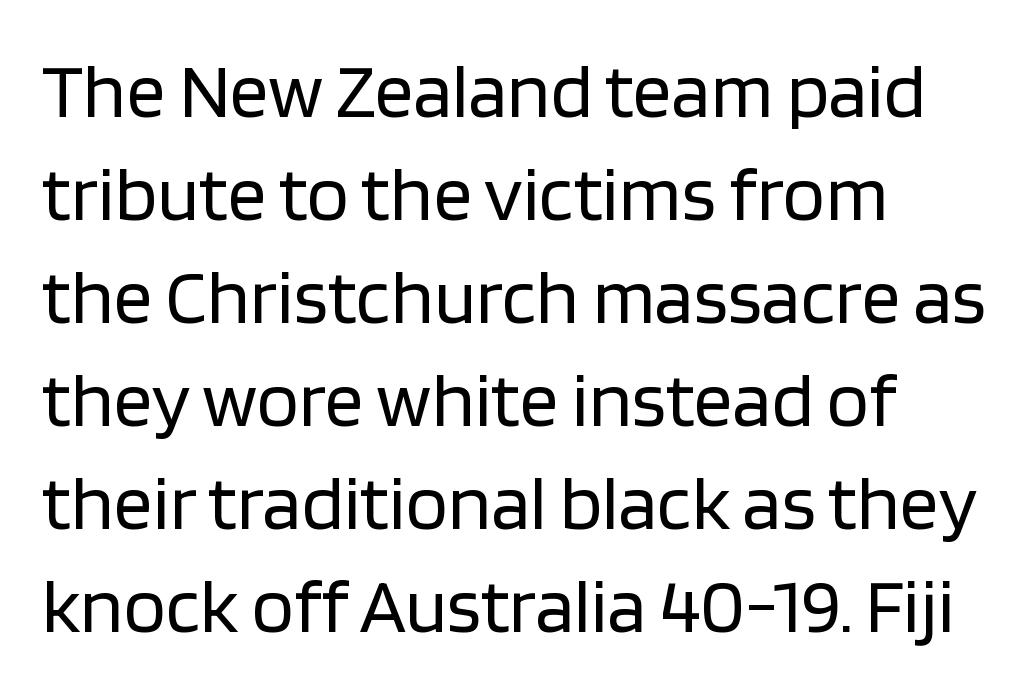
The image shows 78 px regular-weight sans-serif type, upright; set left-aligned, normal line spacing (1.32x), normal letter spacing, not underlined; low stroke contrast and a large x-height.
